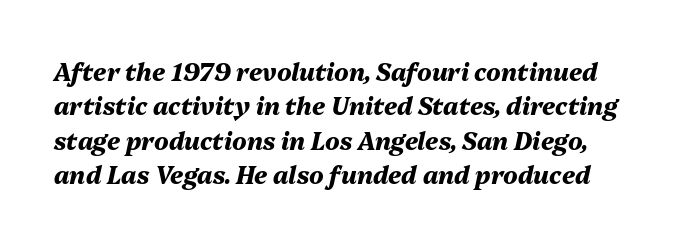
The image shows 24 px bold type, italic (leaning right); set normal line spacing (1.43x), normal letter spacing, not underlined.
